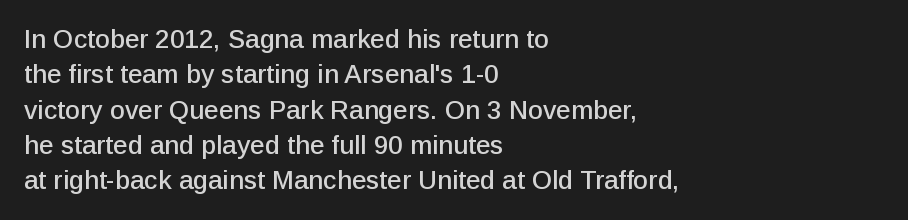
The passage shown stacks its lines at a standard gap. These lines stack with their left ends in a neat column. A roman cut, with each character standing at attention. Caption: standard tracking, unaltered. Words float on clear page, feet unadorned.
